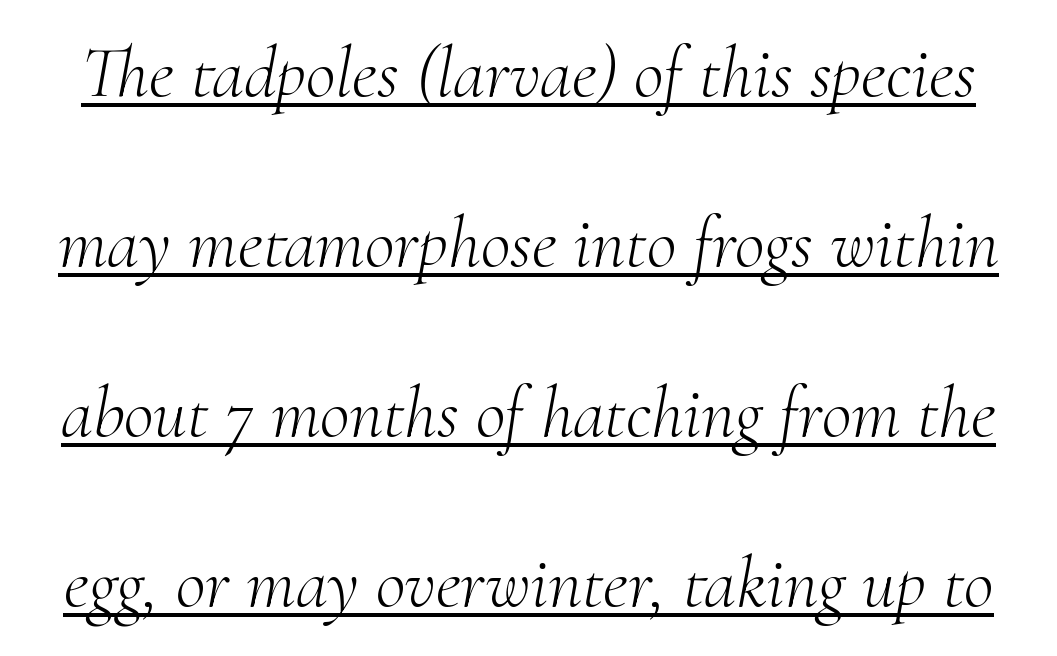
The image shows 73 px light serif type, italic (leaning right); set loose line spacing (2.33x), normal letter spacing, underlined; medium stroke contrast and a small x-height.
